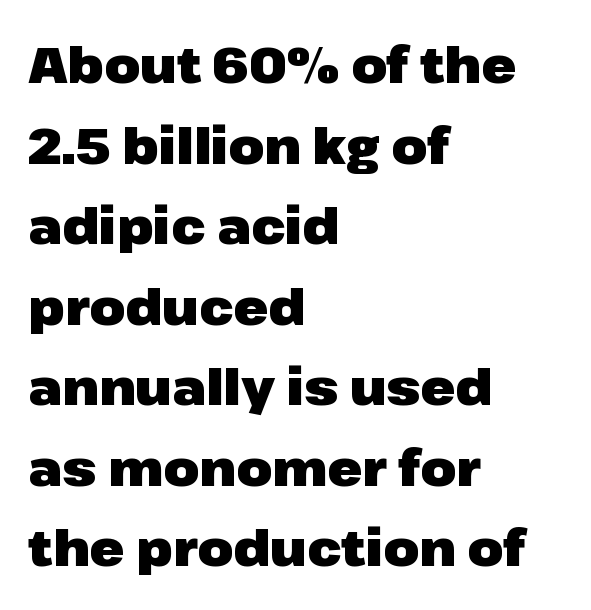
The image shows 51 px heavy sans-serif type, upright; set left-aligned, normal line spacing (1.58x), normal letter spacing, not underlined; low stroke contrast and a medium x-height.
